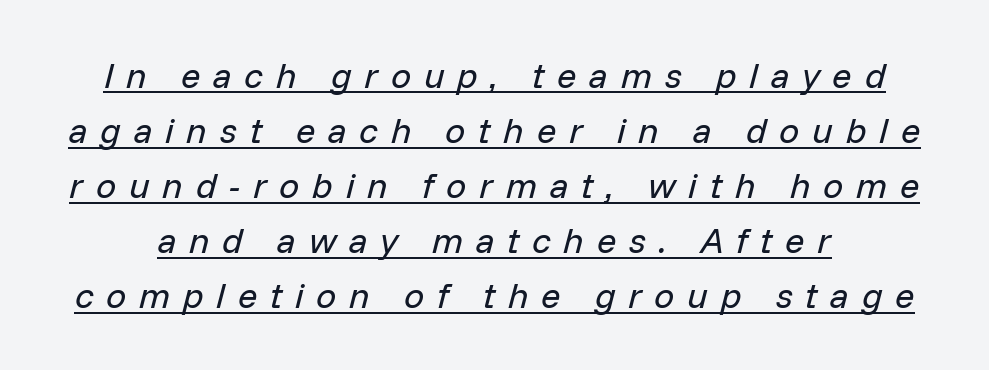
The image shows 36 px regular-weight type, italic (leaning right); set normal line spacing (1.53x), unusually wide letter spacing (+0.35 em), underlined; low stroke contrast and a medium x-height.
